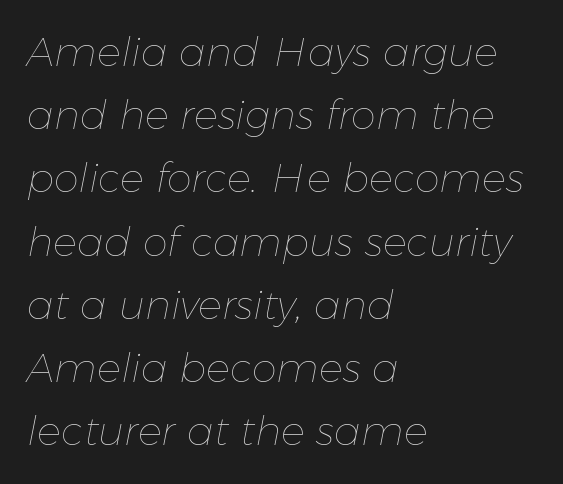
Q: Is the text bold? A: No.
Q: Is the text italic (slanted)? A: Yes, it leans right by about 11 degrees.
Q: Is the text underlined? A: No.
Q: How is the paragraph aligned? A: Left-aligned.
Q: Is the spacing between letters normal or unusually wide? A: Normal.
Q: Is the spacing between lines tight, normal or loose? A: Normal.
Q: Width (condensed, normal, or wide)? A: Normal.
Q: Stroke contrast? A: Low.
Q: x-height? A: Medium.
Q: Monospaced? A: No.
